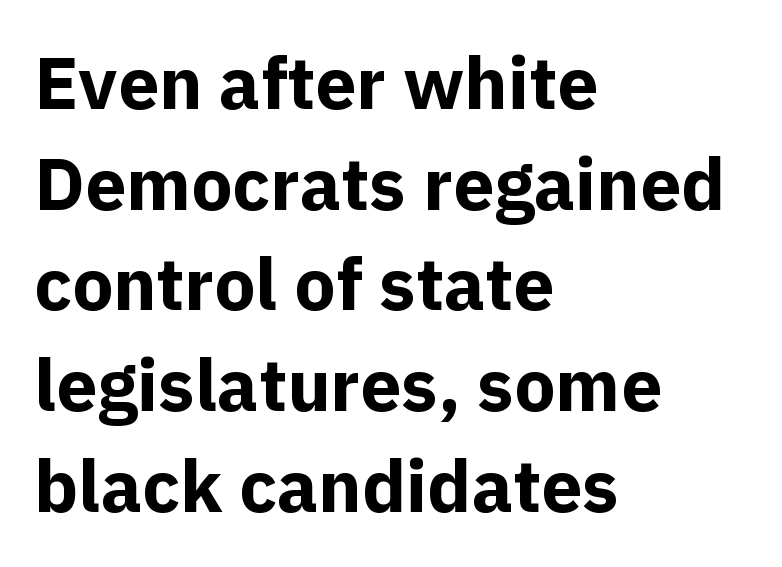
{"serif": "no", "italic": "no", "bold": "yes", "weight": "bold", "width": "normal", "x_height": "medium", "monospaced": "no", "underline": "no", "align": "left", "line_spacing": "normal", "line_spacing_ratio": 1.38, "letter_spacing": "normal", "letter_spacing_em": 0.0, "glyph_px": 73}
